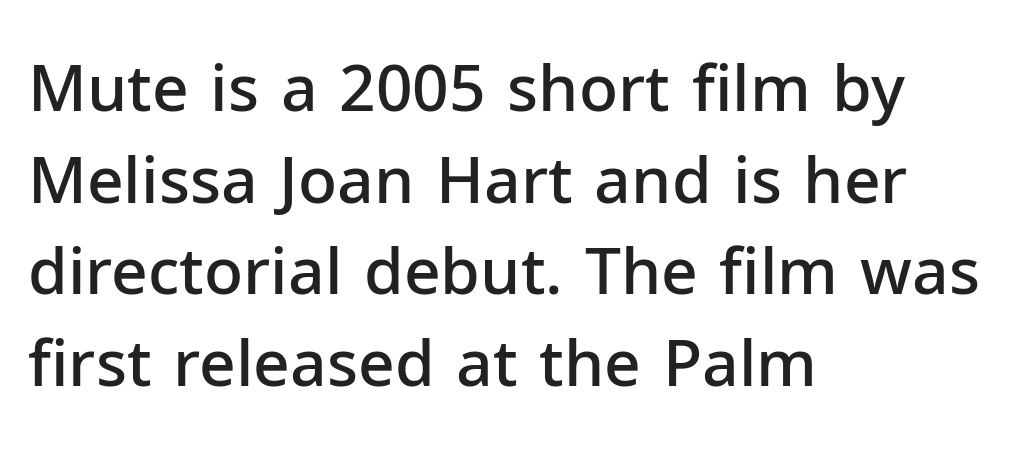
{"serif": "no", "italic": "no", "bold": "semi", "weight": "semibold", "width": "normal", "stroke_contrast": "low", "x_height": "medium", "monospaced": "no", "underline": "no", "align": "left", "line_spacing": "normal", "line_spacing_ratio": 1.43, "letter_spacing": "normal", "letter_spacing_em": 0.0, "glyph_px": 64}
